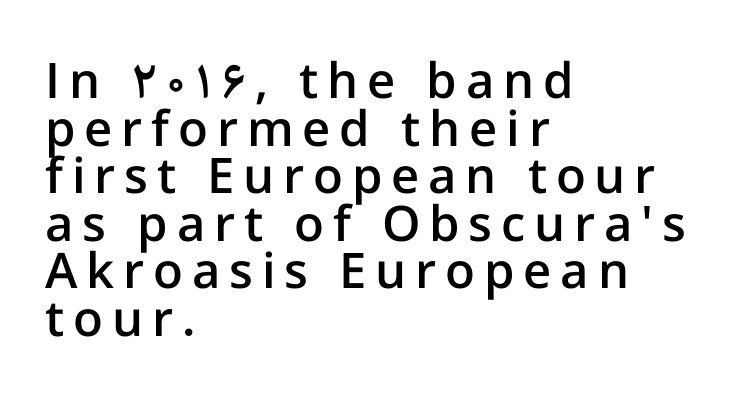
{"serif": "no", "italic": "no", "bold": "semi", "weight": "semibold", "width": "normal", "stroke_contrast": "low", "x_height": "medium", "monospaced": "no", "underline": "no", "align": "left", "line_spacing": "tight", "line_spacing_ratio": 0.97, "glyph_px": 49}
